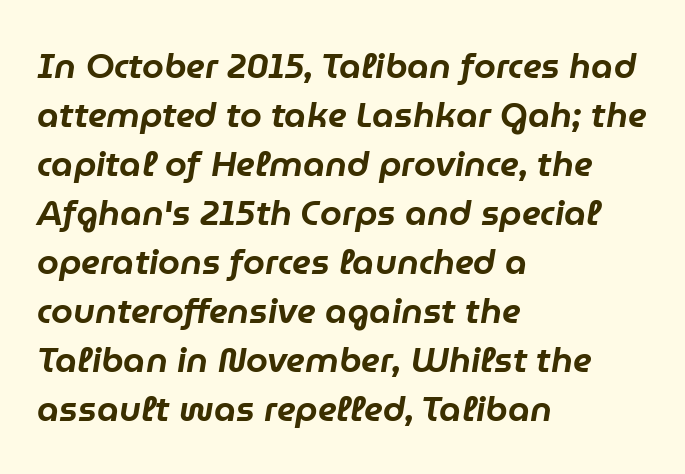
Q: Is the text italic (slanted)? A: Yes, it leans right by about 9 degrees.
Q: Is the text underlined? A: No.
Q: How is the paragraph aligned? A: Left-aligned.
Q: Is the spacing between letters normal or unusually wide? A: Normal.
Q: Is the spacing between lines tight, normal or loose? A: Normal.
Q: Width (condensed, normal, or wide)? A: Normal.
Q: Stroke contrast? A: Low.
Q: x-height? A: Medium.
Q: Monospaced? A: No.
